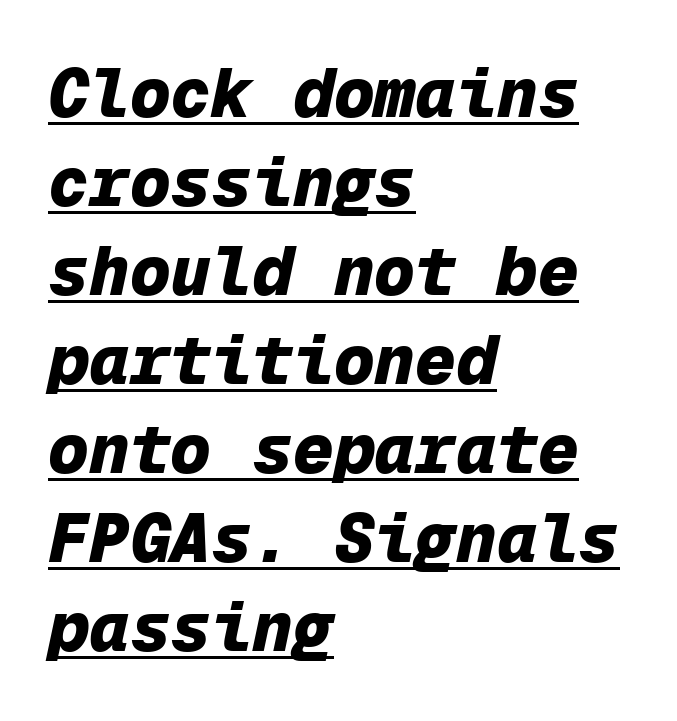
Q: Is the text bold? A: Yes.
Q: Is the text italic (slanted)? A: Yes, it leans right by about 12 degrees.
Q: Is the text underlined? A: Yes.
Q: How is the paragraph aligned? A: Left-aligned.
Q: Is the spacing between letters normal or unusually wide? A: Normal.
Q: Is the spacing between lines tight, normal or loose? A: Normal.
Q: Width (condensed, normal, or wide)? A: Normal.
Q: Stroke contrast? A: Low.
Q: x-height? A: Medium.
Q: Monospaced? A: Yes.
